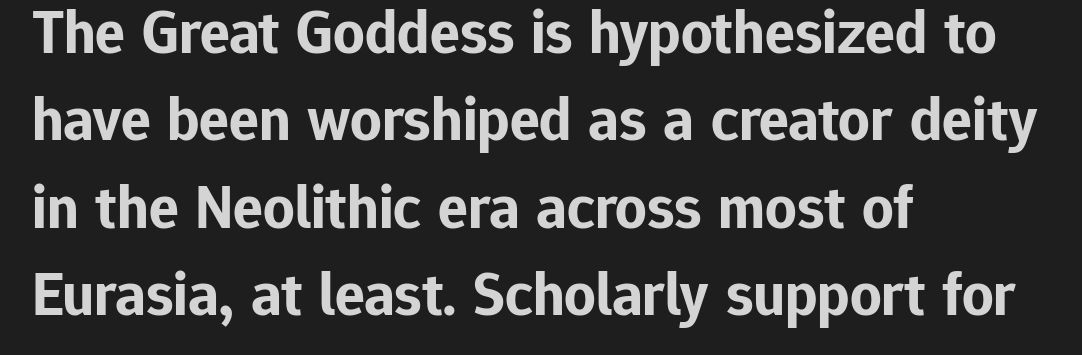
Q: Is the text bold? A: Yes.
Q: Is the text italic (slanted)? A: No, it is upright.
Q: Is the typeface a serif or a sans-serif typeface? A: Sans-serif.
Q: Is the text underlined? A: No.
Q: How is the paragraph aligned? A: Left-aligned.
Q: Is the spacing between letters normal or unusually wide? A: Normal.
Q: Is the spacing between lines tight, normal or loose? A: Normal.
Q: Width (condensed, normal, or wide)? A: Normal.
Q: Stroke contrast? A: Low.
Q: x-height? A: Medium.
Q: Monospaced? A: No.
